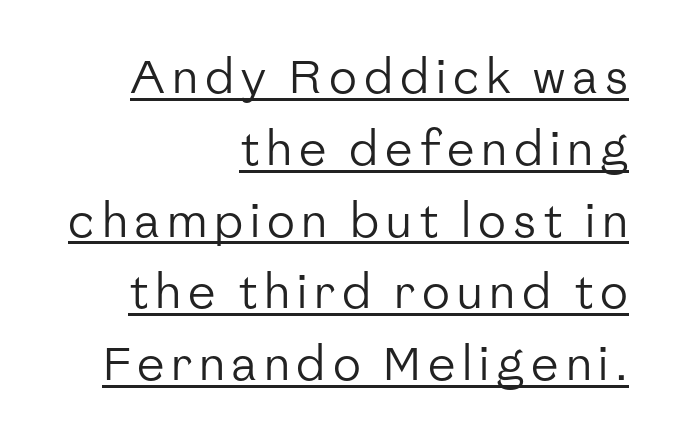
{"serif": "no", "italic": "no", "bold": "no", "weight": "regular", "width": "normal", "stroke_contrast": "low", "x_height": "medium", "monospaced": "no", "underline": "yes", "align": "right", "line_spacing": "normal", "line_spacing_ratio": 1.56, "glyph_px": 46}
